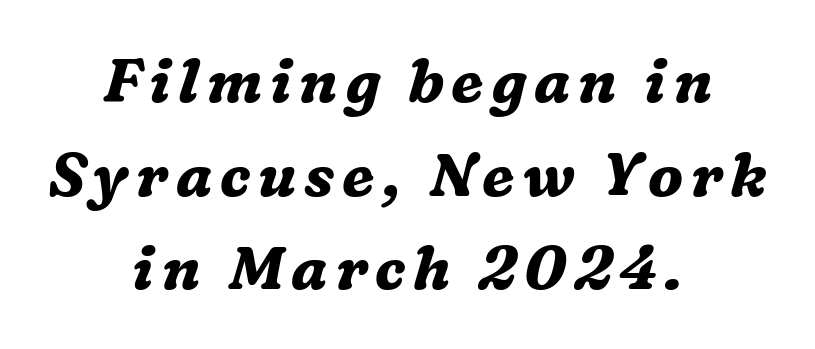
Q: Is the text bold? A: Yes.
Q: Is the text italic (slanted)? A: Yes, it leans right by about 16 degrees.
Q: Is the typeface a serif or a sans-serif typeface? A: Serif.
Q: Is the text underlined? A: No.
Q: How is the paragraph aligned? A: Centered.
Q: Is the spacing between lines tight, normal or loose? A: Normal.
Q: Width (condensed, normal, or wide)? A: Normal.
Q: Stroke contrast? A: Medium.
Q: x-height? A: Medium.
Q: Monospaced? A: No.
